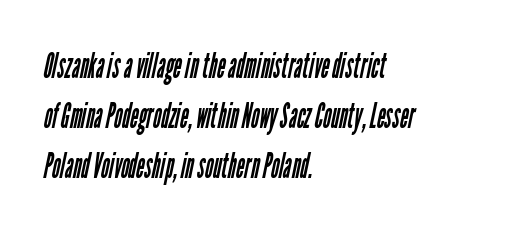
Q: Is the text bold? A: No.
Q: Is the typeface a serif or a sans-serif typeface? A: Sans-serif.
Q: Is the text underlined? A: No.
Q: How is the paragraph aligned? A: Left-aligned.
Q: Is the spacing between letters normal or unusually wide? A: Normal.
Q: Is the spacing between lines tight, normal or loose? A: Normal.
Q: Width (condensed, normal, or wide)? A: Condensed.
Q: Stroke contrast? A: Low.
Q: x-height? A: Medium.
Q: Monospaced? A: No.
